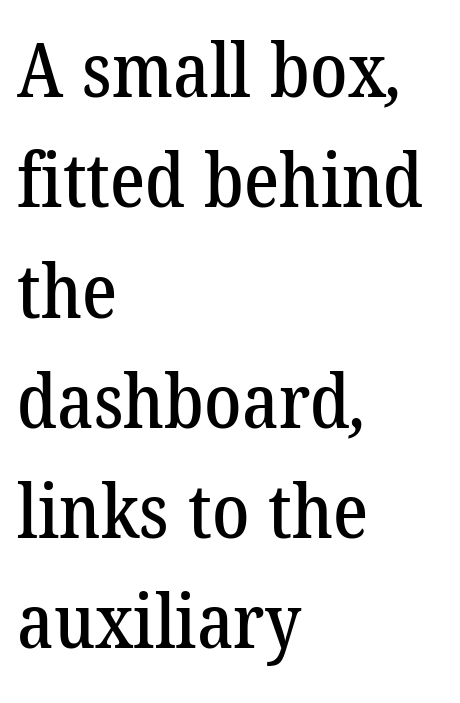
Check where the strokes stop: tiny serifs finish them off. The letters advance in unequal steps, a hallmark of proportional type. The glyphs are unaccompanied by any horizontal stroke below them. The paragraph shown leans on its left margin. Compared with typical paragraphs, the rows here are spaced about the same. The passage shown has conventional tracking throughout.
